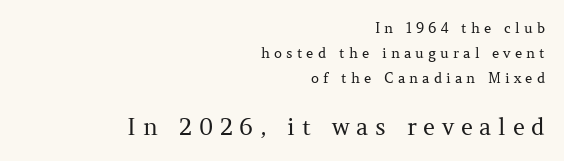
The type is letterspaced generously, with wide tracking. When letters stand straight like this, we call the style roman or upright. No heavy texture on the line: the type isn't bold. The composition opens small and finishes big.
